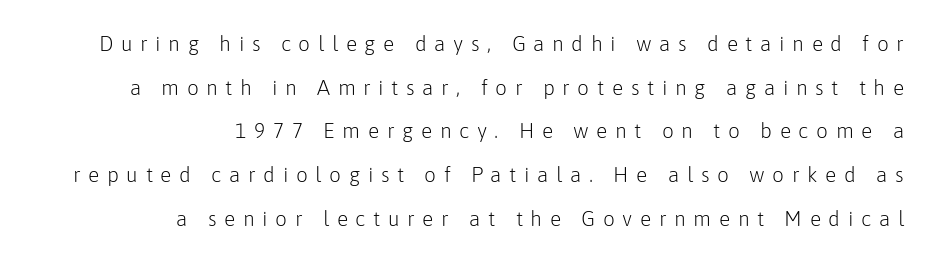
Q: Is the text bold? A: No.
Q: Is the text italic (slanted)? A: No, it is upright.
Q: Is the text underlined? A: No.
Q: How is the paragraph aligned? A: Right-aligned.
Q: Is the spacing between letters normal or unusually wide? A: Unusually wide.
Q: Is the spacing between lines tight, normal or loose? A: Loose.
